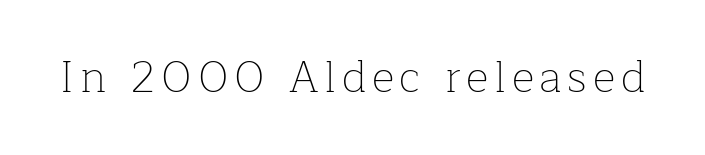
Note the varied advance widths — an 'i' is clearly narrower than an 'm'. Look at the bottom of the vertical strokes: they flare into serifs here. Style check: upright. Stroke thickness stays within the range of a standard reading face or lighter. The passage shown is not underscored anywhere.
